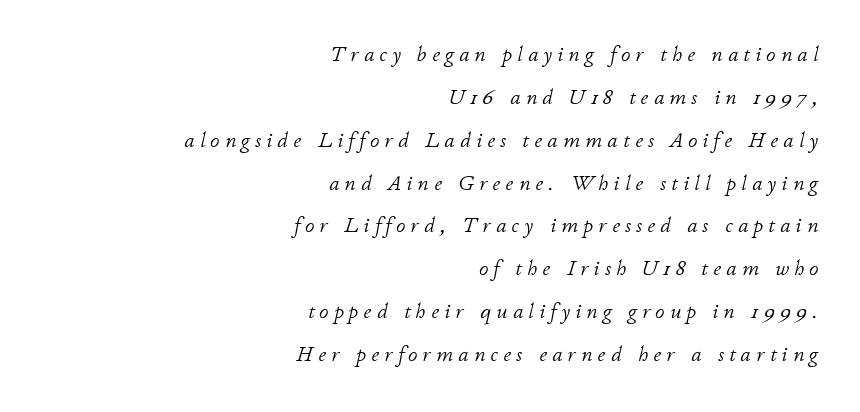
{"italic": "yes", "lean": "right", "slant_degrees": 11, "bold": "no", "underline": "no", "align": "right", "line_spacing": "loose", "line_spacing_ratio": 2.04, "letter_spacing": "wide", "letter_spacing_em": 0.25, "glyph_px": 21}
